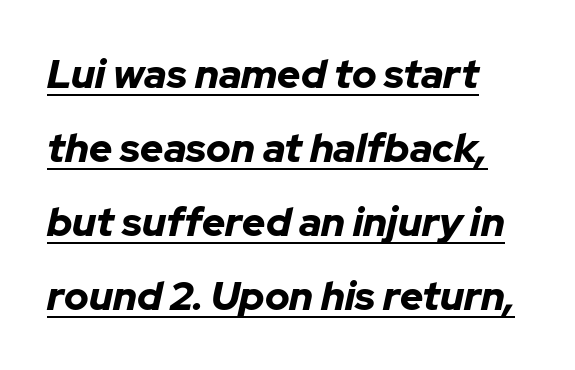
Underline: present. Varying glyph widths throughout — classic text-font behaviour. The rendering uses a bold face; every stroke is thick and dark. Emphasis-style slanted type is in use. You could call the tracking neutral — neither tight nor loose.
